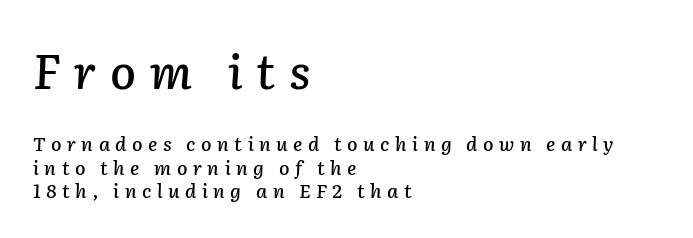
Descenders are the only things crossing below the line. This rendering uses left alignment, leaving the right contour irregular. Which chunk is bigger? The first one — the top block dwarfs the bottom. The letters are spread apart with noticeably loose tracking. A typesetter would call this proportional, since set widths differ per character. The text carries the slant typical of an italic or oblique font.
